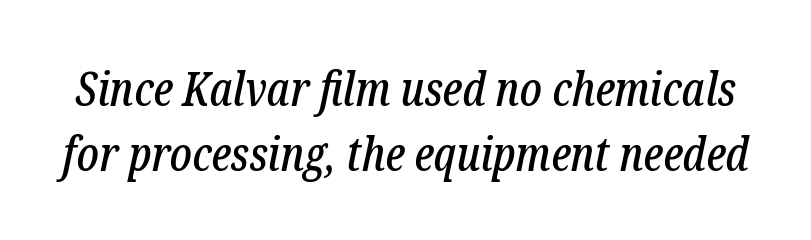
{"serif": "yes", "italic": "yes", "lean": "right", "slant_degrees": 12, "width": "condensed", "stroke_contrast": "low", "x_height": "medium", "monospaced": "no", "underline": "no", "line_spacing": "normal", "line_spacing_ratio": 1.38, "letter_spacing": "normal", "letter_spacing_em": 0.0, "glyph_px": 47}
